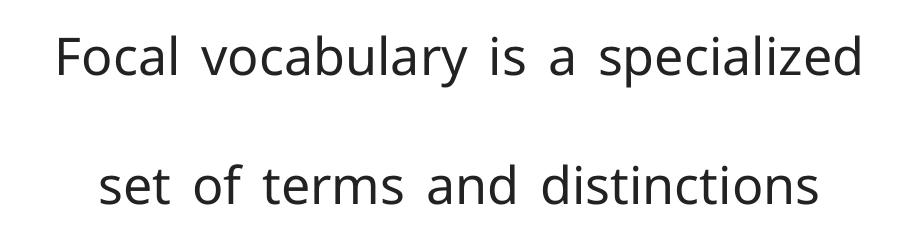
A typesetter would call this proportional, since set widths differ per character. Weight: in the light-to-regular range. Line spacing here is loose. This is roman type, the default non-slanted kind. Between one letter and the next there's only the usual sliver of space.
